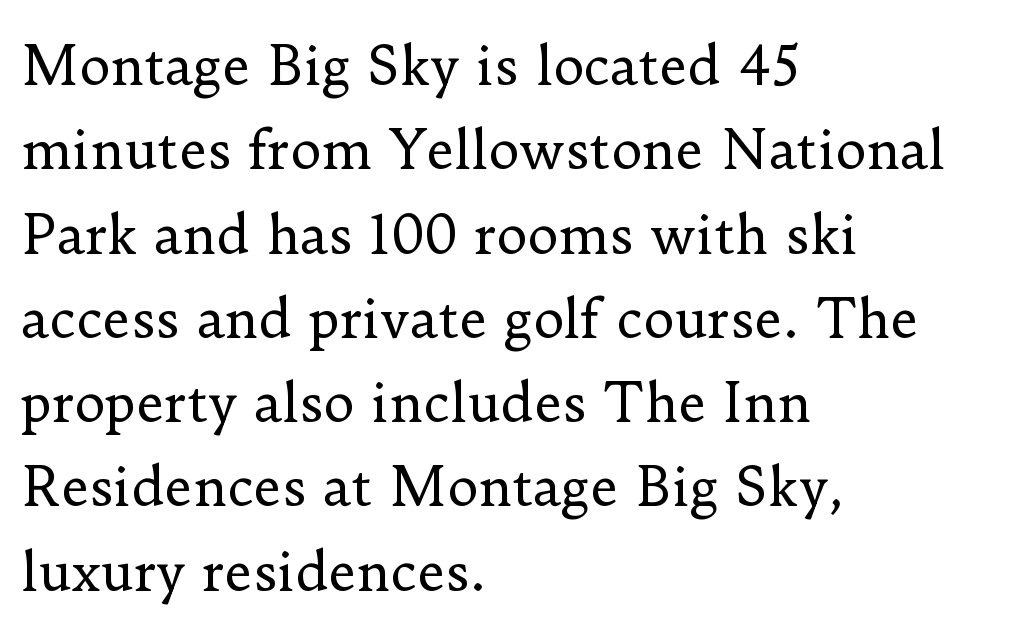
The glyphs are unaccompanied by any horizontal stroke below them. Spacing between characters is what you'd get straight out of the box. Little horizontal feet cap the strokes, marking this as serif type. The typography opts for an upright posture over an oblique one. The rendering uses natural spacing where letterforms have individual widths.
